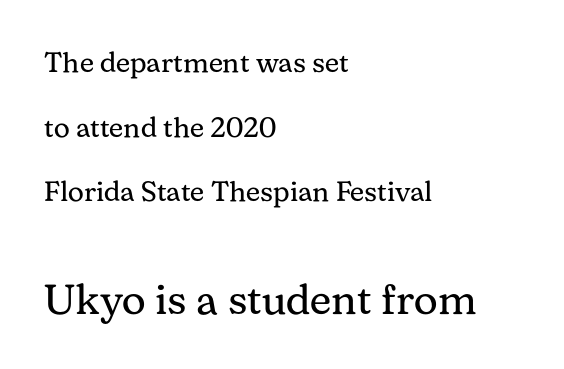
{"serif": "yes", "italic": "no", "bold": "no", "weight": "regular", "width": "normal", "stroke_contrast": "medium", "x_height": "medium", "monospaced": "no", "underline": "no", "align": "left", "line_spacing": "loose", "line_spacing_ratio": 2.31, "letter_spacing": "normal", "letter_spacing_em": 0.0, "larger_block": "second", "size_ratio": 1.5, "glyph_px": 42}
